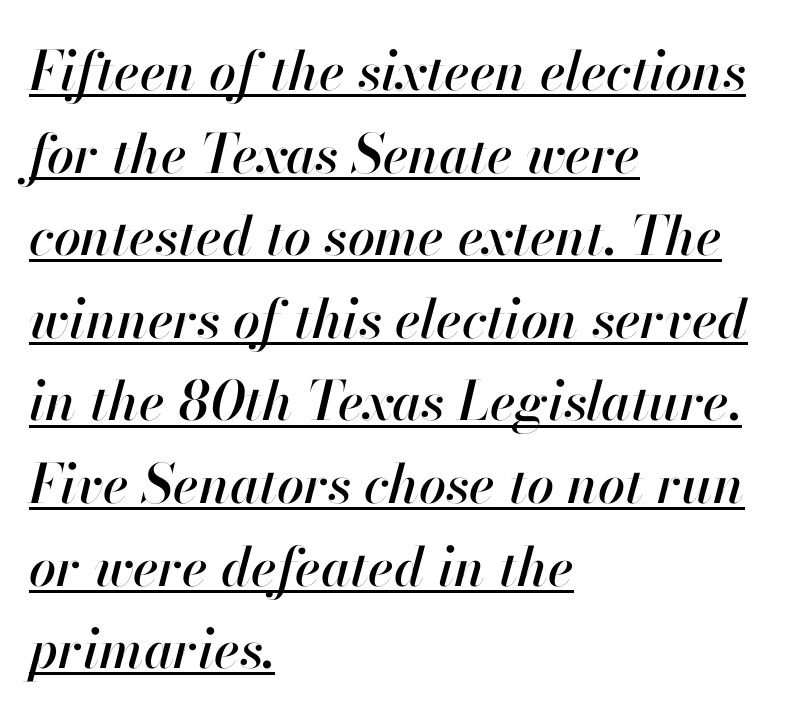
{"italic": "yes", "lean": "right", "slant_degrees": 13, "width": "normal", "stroke_contrast": "high", "x_height": "small", "monospaced": "no", "underline": "yes", "align": "left", "line_spacing": "normal", "line_spacing_ratio": 1.53, "letter_spacing": "normal", "letter_spacing_em": 0.0, "glyph_px": 54}
